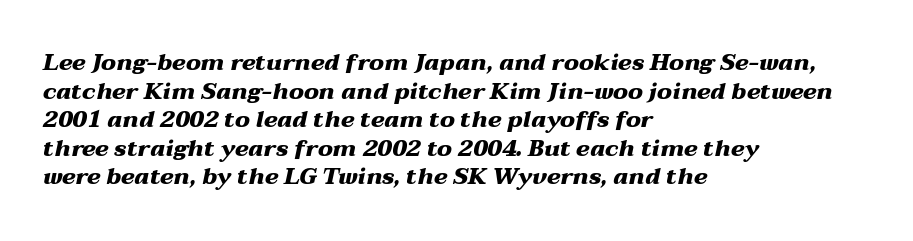
Q: Is the text bold? A: Yes.
Q: Is the text italic (slanted)? A: Yes, it leans right by about 12 degrees.
Q: Is the text underlined? A: No.
Q: How is the paragraph aligned? A: Left-aligned.
Q: Is the spacing between letters normal or unusually wide? A: Normal.
